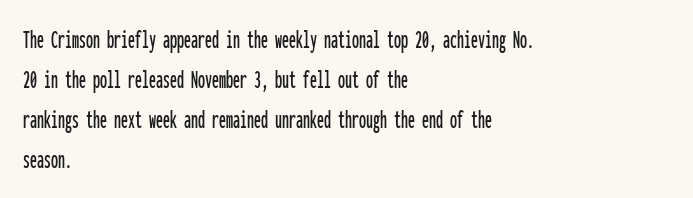
The image shows 28 px condensed sans-serif type, upright, monospaced; set left-aligned, normal line spacing (1.43x), normal letter spacing, not underlined; low stroke contrast and a medium x-height.
